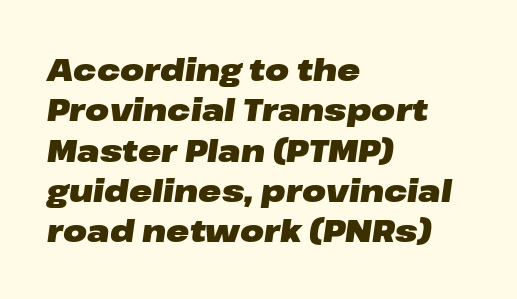
{"italic": "yes", "lean": "right", "slant_degrees": 8, "bold": "yes", "weight": "heavy", "width": "wide", "stroke_contrast": "low", "x_height": "medium", "monospaced": "no", "underline": "no", "align": "left", "line_spacing": "normal", "line_spacing_ratio": 1.3, "letter_spacing": "normal", "letter_spacing_em": 0.0, "glyph_px": 31}
